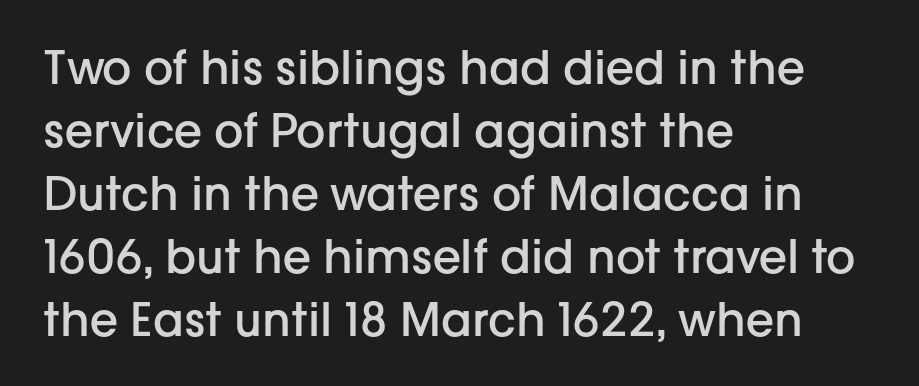
Weight check: semibold — heavier than regular, not quite bold. These lines are set flush left with a ragged right edge. Successive baselines arrive at the customary interval. Typographically, this falls in the sans-serif category. This is the regular roman posture of the typeface.
